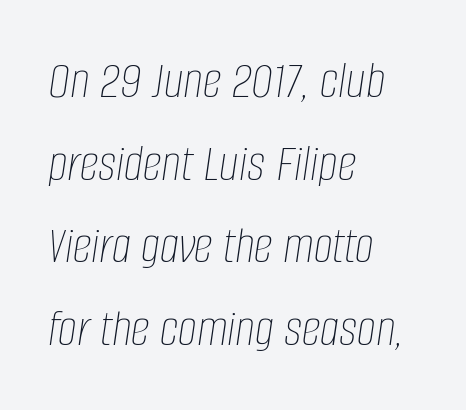
Each new line begins a customary step beneath the previous one. The area under the type is left untouched. All the whitespace from short lines collects on the right. The letterforms sit at book weight or below. How are the letters spaced? Ordinarily, with no added tracking.
